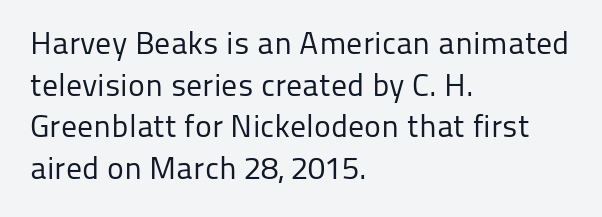
Look at the bottom of the vertical strokes: they stop flat, with no serifs. Proportional: the letters do not fall into vertical columns. Bare-footed words on every line. The lines in this sample share a left origin and differ only in where they stop. Weight: regular or lighter. This is roman type, the default non-slanted kind.
